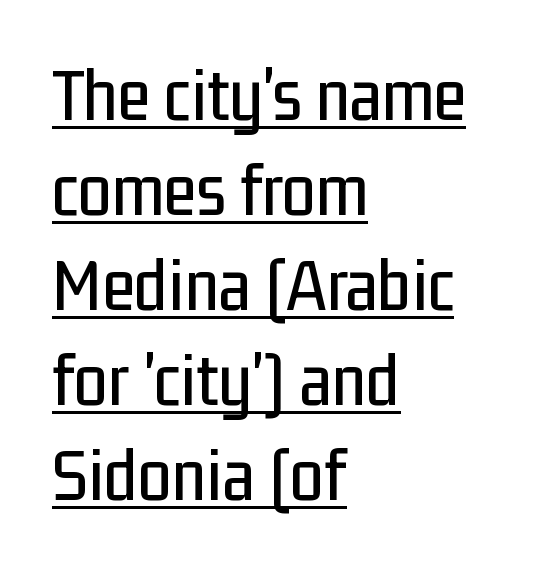
{"serif": "no", "italic": "no", "width": "condensed", "stroke_contrast": "low", "x_height": "medium", "monospaced": "no", "underline": "yes", "align": "left", "line_spacing": "normal", "line_spacing_ratio": 1.25, "letter_spacing": "normal", "letter_spacing_em": 0.0, "glyph_px": 76}
